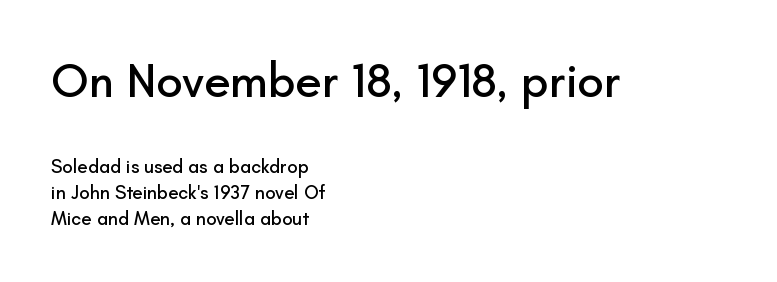
The image shows 48 px sans-serif type, upright; set left-aligned, normal line spacing (1.37x), normal letter spacing, not underlined; the first (top) block is 2.53x larger; low stroke contrast and a small x-height.
